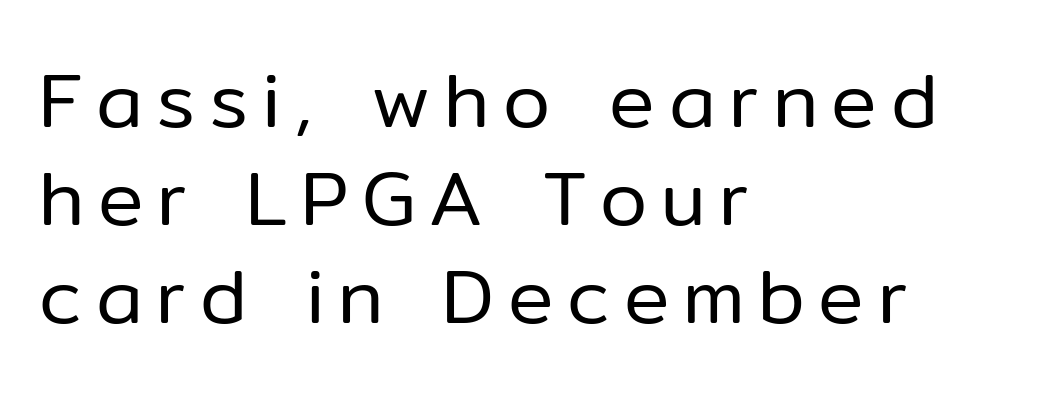
{"serif": "no", "italic": "no", "bold": "no", "weight": "regular", "width": "normal", "stroke_contrast": "low", "x_height": "medium", "monospaced": "no", "underline": "no", "align": "left", "line_spacing": "normal", "line_spacing_ratio": 1.29, "glyph_px": 76}
